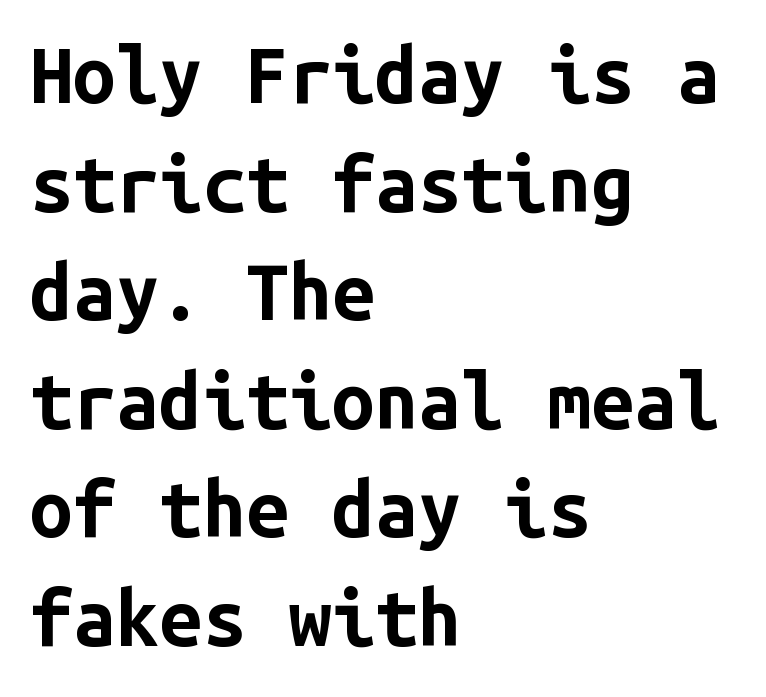
The image shows 77 px bold sans-serif type, upright, monospaced; set left-aligned, normal line spacing (1.41x), normal letter spacing, not underlined; low stroke contrast and a medium x-height.
